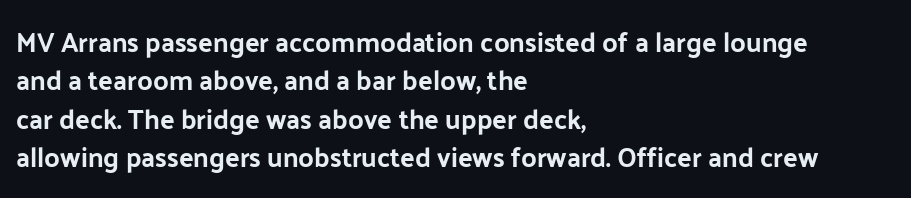
Q: Is the text italic (slanted)? A: No, it is upright.
Q: Is the text underlined? A: No.
Q: How is the paragraph aligned? A: Left-aligned.
Q: Is the spacing between letters normal or unusually wide? A: Normal.
Q: Is the spacing between lines tight, normal or loose? A: Normal.
